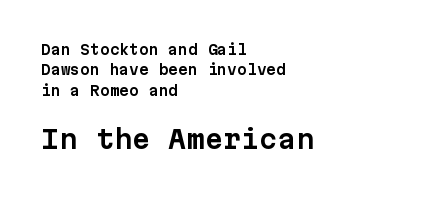
{"italic": "no", "underline": "no", "align": "left", "line_spacing": "normal", "line_spacing_ratio": 1.46, "letter_spacing": "normal", "letter_spacing_em": 0.0, "larger_block": "second", "size_ratio": 1.86, "glyph_px": 26}
